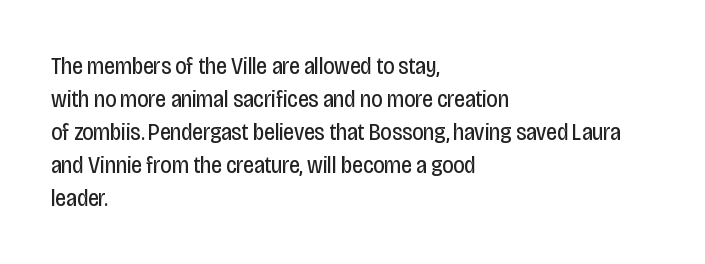
The image shows 24 px text type, upright; set left-aligned, normal line spacing (1.37x), normal letter spacing, not underlined.
